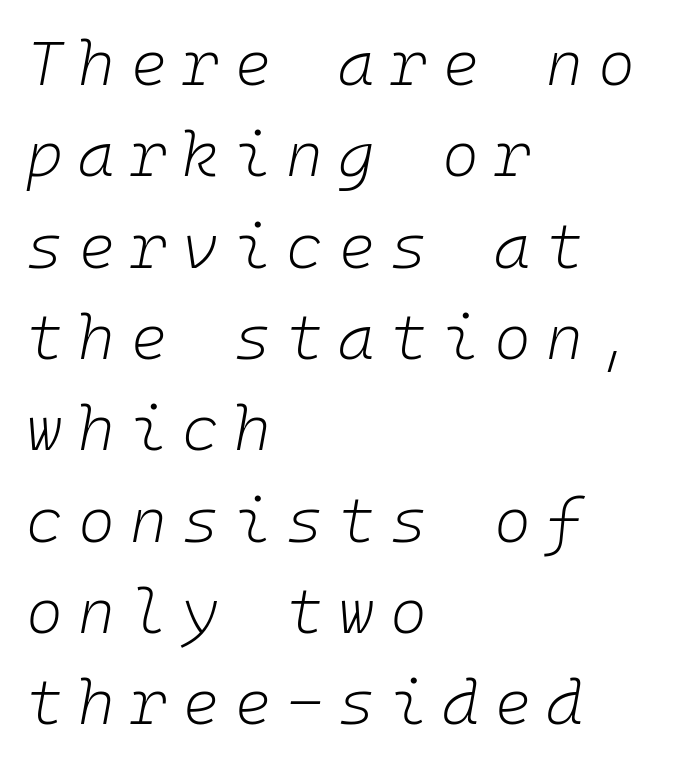
The image shows 63 px light type, italic (leaning right), monospaced; set left-aligned, normal line spacing (1.45x), unusually wide letter spacing (+0.24 em), not underlined; low stroke contrast and a medium x-height.
